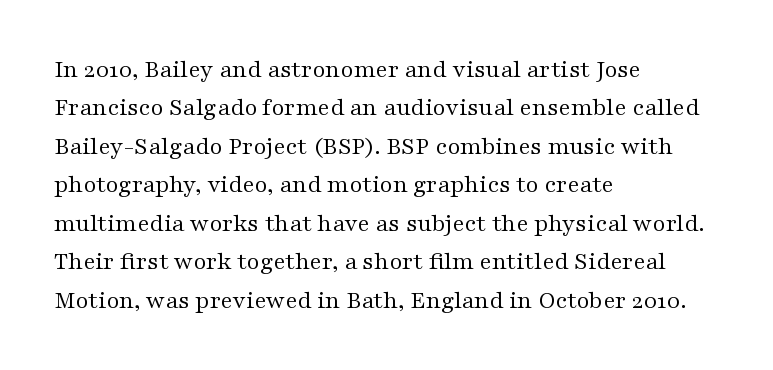
{"italic": "no", "bold": "no", "underline": "no", "align": "left", "line_spacing": "normal", "line_spacing_ratio": 1.54, "letter_spacing": "normal", "letter_spacing_em": 0.0, "glyph_px": 25}
